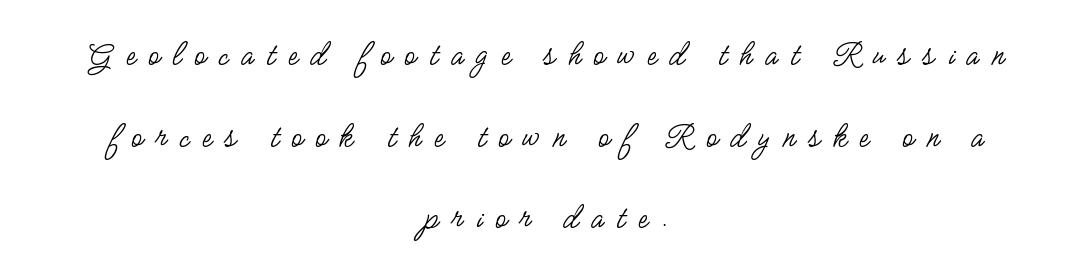
The image shows 35 px regular-weight, condensed sans-serif type; set centered, loose line spacing (2.33x), unusually wide letter spacing (+0.37 em), not underlined; low stroke contrast and a small x-height.
